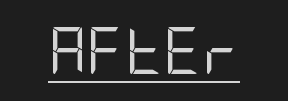
The image shows 47 px regular-weight, condensed sans-serif type, upright; set normal letter spacing, underlined; low stroke contrast and a large x-height.
